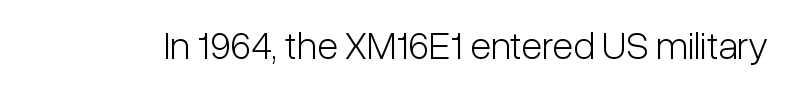
Q: Is the text bold? A: No.
Q: Is the text italic (slanted)? A: No, it is upright.
Q: Is the typeface a serif or a sans-serif typeface? A: Sans-serif.
Q: Is the text underlined? A: No.
Q: Is the spacing between letters normal or unusually wide? A: Normal.
Q: Width (condensed, normal, or wide)? A: Condensed.
Q: Stroke contrast? A: Low.
Q: x-height? A: Medium.
Q: Monospaced? A: No.
